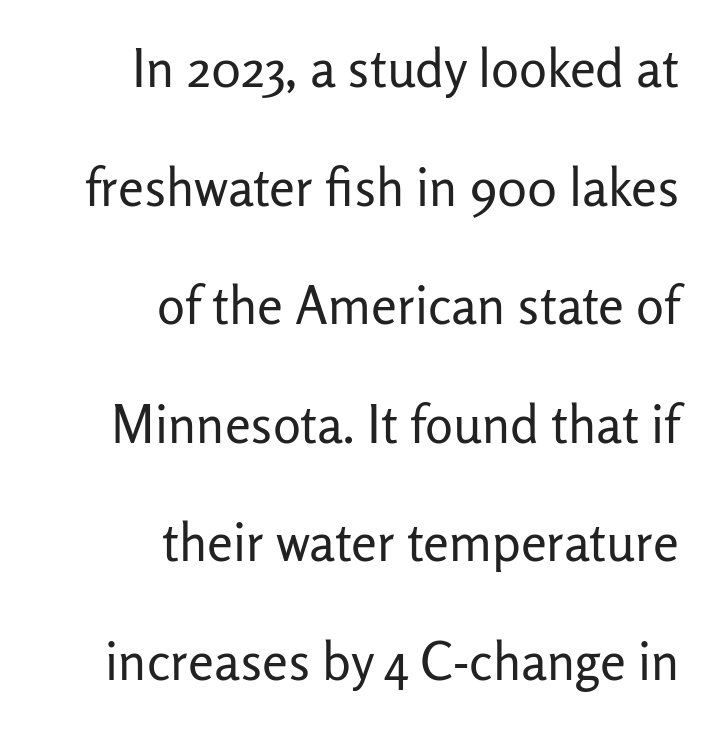
{"serif": "no", "italic": "no", "bold": "no", "weight": "regular", "width": "normal", "stroke_contrast": "low", "x_height": "medium", "monospaced": "no", "underline": "no", "align": "right", "line_spacing": "loose", "line_spacing_ratio": 2.28, "letter_spacing": "normal", "letter_spacing_em": 0.0, "glyph_px": 52}
